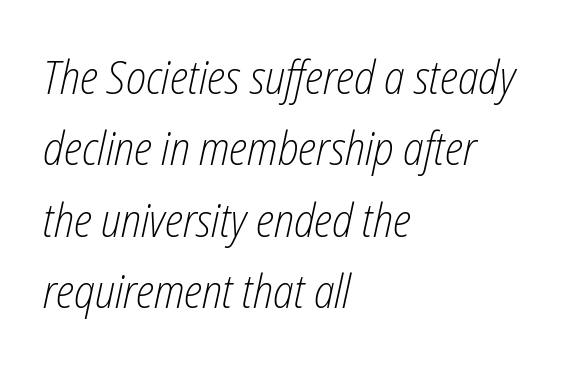
Q: Is the text bold? A: No.
Q: Is the text italic (slanted)? A: Yes, it leans right by about 12 degrees.
Q: Is the text underlined? A: No.
Q: How is the paragraph aligned? A: Left-aligned.
Q: Is the spacing between letters normal or unusually wide? A: Normal.
Q: Is the spacing between lines tight, normal or loose? A: Normal.
Q: Width (condensed, normal, or wide)? A: Condensed.
Q: Stroke contrast? A: Low.
Q: x-height? A: Medium.
Q: Monospaced? A: No.
